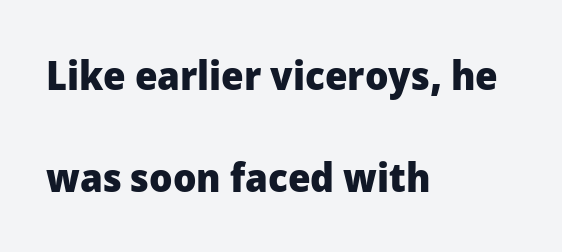
Descenders hang freely into open space. The lettering holds an erect, upright posture throughout. Every letter is thick-stroked: bold, no question. The face used here is rendered with its standard letterfit. Successive baselines arrive slowly, with a big drop between each.
